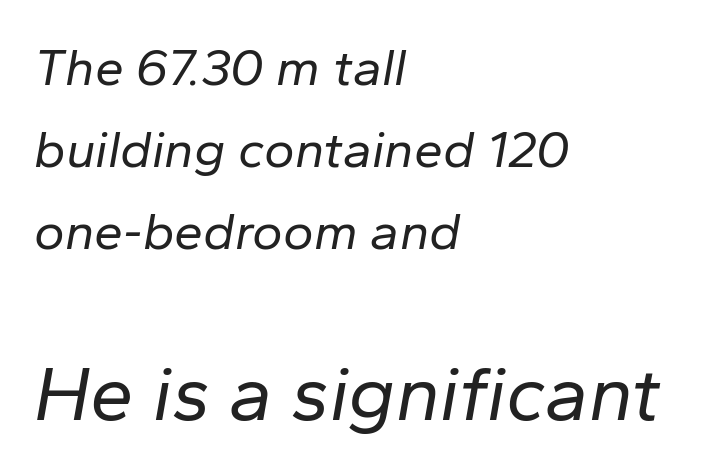
The image shows 78 px regular-weight type, italic (leaning right); set left-aligned, normal line spacing (1.58x), normal letter spacing, not underlined; the second (bottom) block is 1.5x larger; low stroke contrast and a medium x-height.
